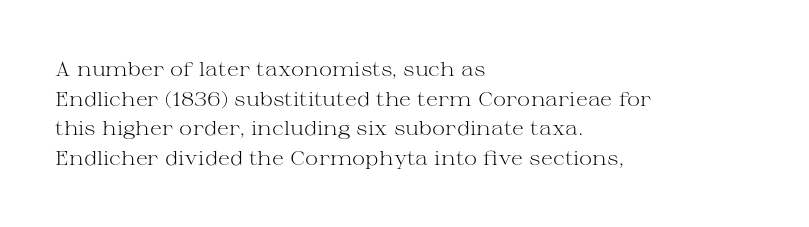
Compared with a typical body face, this is equally light or lighter still. The line texture is even and compact thanks to regular tracking. The space directly below the letters is spotless. Nope, not italic — everything's standing straight.
